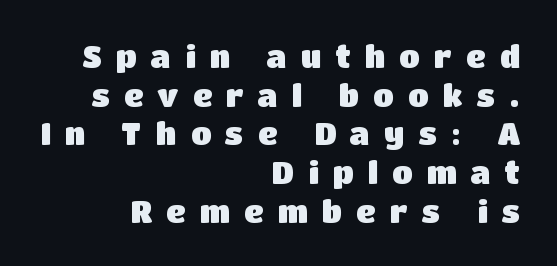
Q: Is the text bold? A: Yes.
Q: Is the text italic (slanted)? A: No, it is upright.
Q: Is the typeface a serif or a sans-serif typeface? A: Sans-serif.
Q: Is the text underlined? A: No.
Q: How is the paragraph aligned? A: Right-aligned.
Q: Is the spacing between letters normal or unusually wide? A: Unusually wide.
Q: Is the spacing between lines tight, normal or loose? A: Normal.
Q: Width (condensed, normal, or wide)? A: Normal.
Q: Stroke contrast? A: Low.
Q: x-height? A: Large.
Q: Monospaced? A: No.
